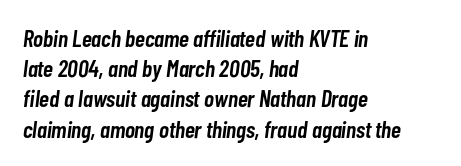
{"italic": "yes", "lean": "right", "slant_degrees": 7, "bold": "semi", "underline": "no", "align": "left", "line_spacing": "normal", "line_spacing_ratio": 1.26, "letter_spacing": "normal", "letter_spacing_em": 0.0, "glyph_px": 24}
